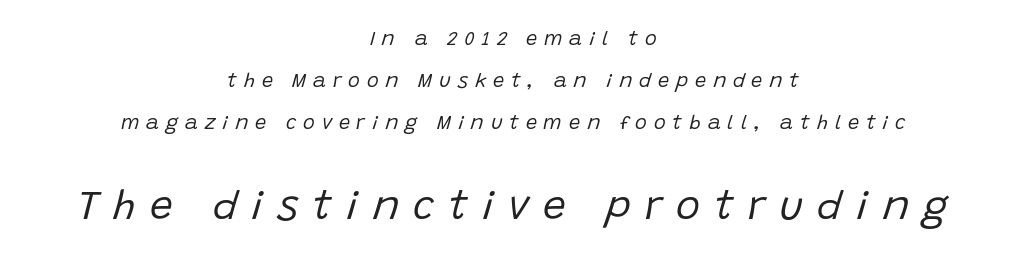
The image shows 41 px regular-weight type, italic (leaning right); set centered, loose line spacing (2.09x), unusually wide letter spacing (+0.34 em), not underlined; the second (bottom) block is 2.05x larger; low stroke contrast and a large x-height.
